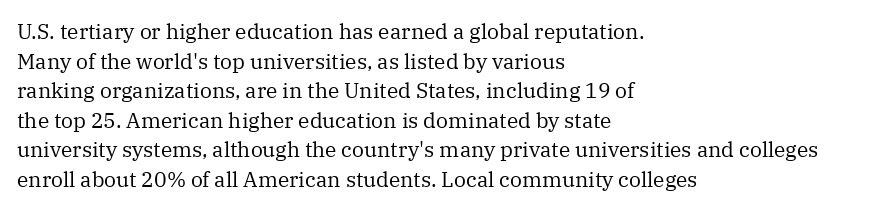
{"italic": "no", "bold": "no", "underline": "no", "align": "left", "line_spacing": "normal", "line_spacing_ratio": 1.41, "letter_spacing": "normal", "letter_spacing_em": 0.0, "glyph_px": 21}
